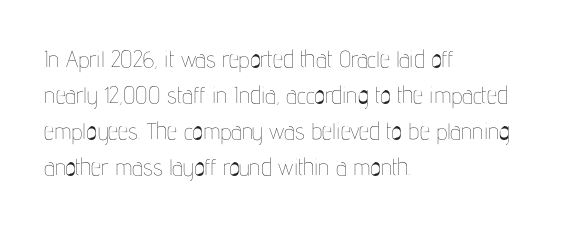
The image shows 23 px text type, upright; set left-aligned, normal line spacing (1.56x), normal letter spacing, not underlined.
